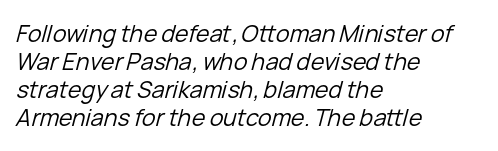
{"italic": "yes", "lean": "right", "slant_degrees": 15, "bold": "no", "underline": "no", "align": "left", "line_spacing_ratio": 1.22, "letter_spacing": "normal", "letter_spacing_em": 0.0, "glyph_px": 23}
